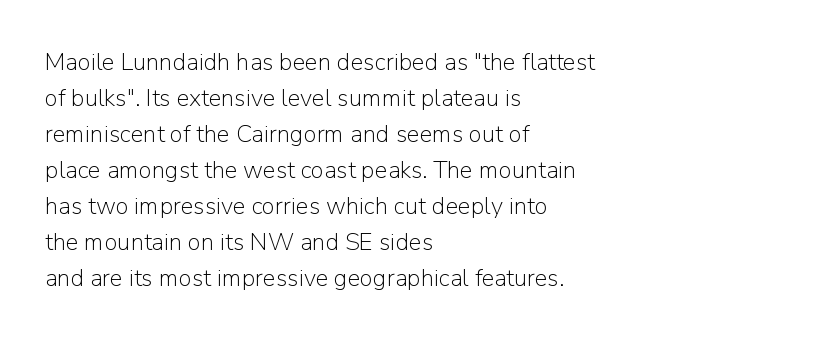
There is no visible air inserted between adjacent glyphs. The rendering anchors every line to the left-hand side. Counters stay open thanks to moderate or lighter strokes. Is there much room between lines? A standard amount, neither cramped nor airy. Type without underlining.
